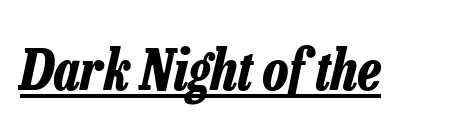
{"italic": "yes", "lean": "right", "slant_degrees": 13, "bold": "yes", "weight": "bold", "width": "condensed", "stroke_contrast": "low", "x_height": "medium", "monospaced": "no", "underline": "yes", "letter_spacing": "normal", "letter_spacing_em": 0.0, "glyph_px": 56}
